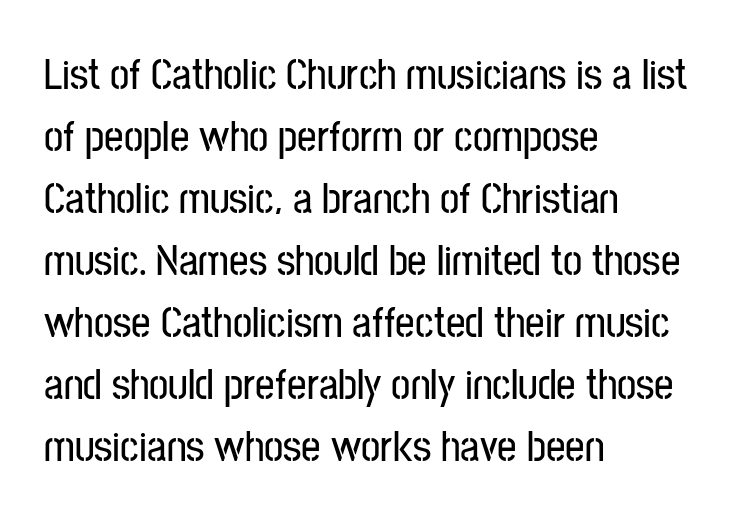
The image shows 43 px condensed sans-serif type, upright; set left-aligned, normal line spacing (1.44x), normal letter spacing, not underlined; low stroke contrast and a medium x-height.
